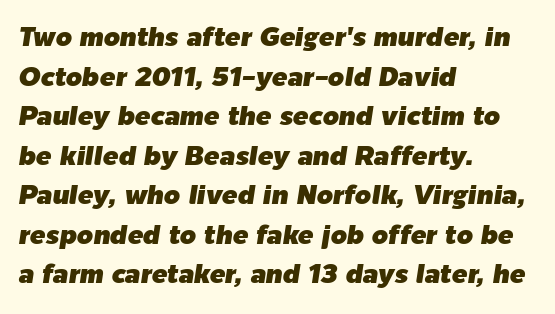
{"italic": "yes", "lean": "right", "slant_degrees": 9, "underline": "no", "align": "left", "line_spacing": "normal", "line_spacing_ratio": 1.52, "letter_spacing": "normal", "letter_spacing_em": 0.0, "glyph_px": 26}
